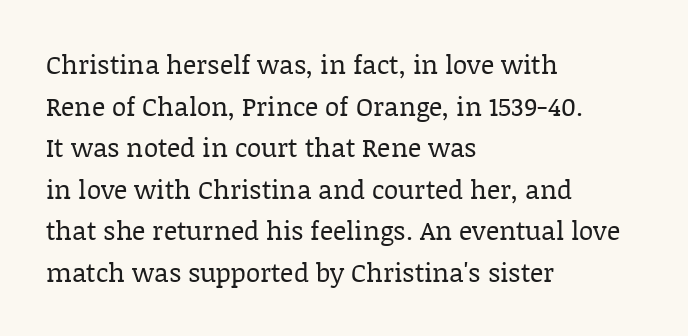
Rule under the text: the space is simply empty. One-word summary of the alignment: left. Stroke thickness stays within the range of a standard reading face or lighter. Rows of type keep a routine distance in the vertical direction. Ascenders rise straight up at ninety degrees. The tracking reads as untouched default to a designer's eye.
